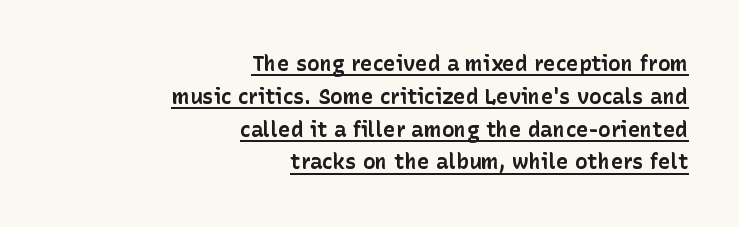
Q: Is the text bold? A: Yes.
Q: Is the text italic (slanted)? A: No, it is upright.
Q: Is the text underlined? A: Yes.
Q: How is the paragraph aligned? A: Right-aligned.
Q: Is the spacing between letters normal or unusually wide? A: Normal.
Q: Is the spacing between lines tight, normal or loose? A: Normal.
